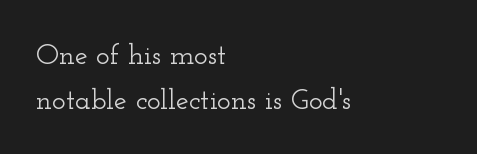
The image shows 29 px wide serif type, upright; set left-aligned, normal line spacing (1.56x), normal letter spacing, not underlined; low stroke contrast and a small x-height.
